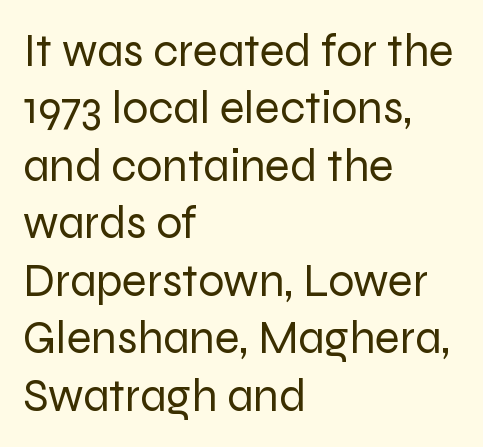
The image shows 46 px regular-weight sans-serif type, upright; set left-aligned, normal line spacing (1.25x), normal letter spacing, not underlined; low stroke contrast and a medium x-height.
